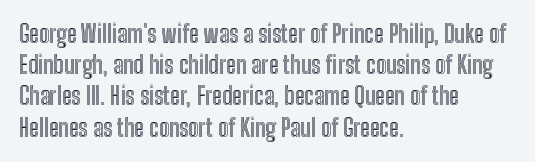
{"italic": "no", "underline": "no", "align": "left", "line_spacing": "normal", "line_spacing_ratio": 1.3, "letter_spacing": "normal", "letter_spacing_em": 0.0, "glyph_px": 24}
